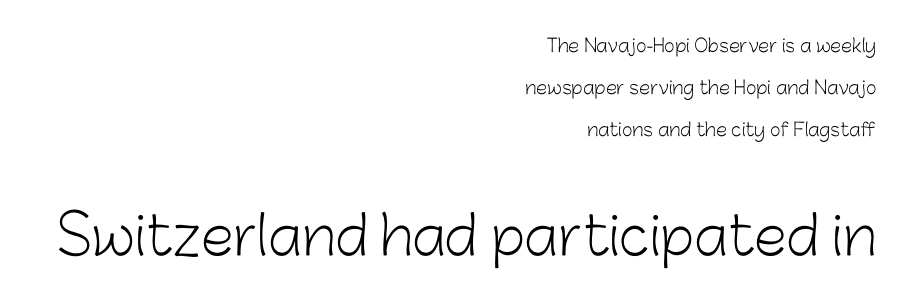
Bigger letters appear in the bottom chunk; the top chunk is reduced. Think of a printed novel: that variable character pitch is what you see here. The space between consecutive lines is lavish. Rendered with straight, roman letterforms.
